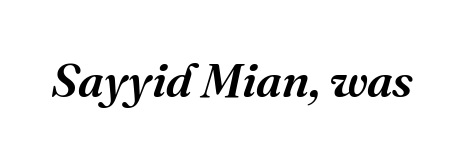
The image shows 48 px serif type, italic (leaning right); set normal letter spacing, not underlined; medium stroke contrast and a medium x-height.
